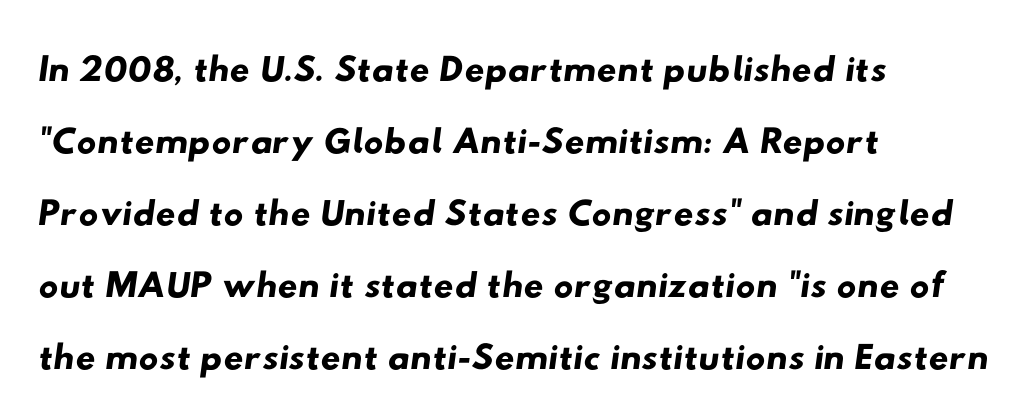
{"serif": "no", "width": "wide", "stroke_contrast": "low", "x_height": "small", "monospaced": "no", "underline": "no", "align": "left", "line_spacing": "normal", "line_spacing_ratio": 1.31, "letter_spacing": "normal", "letter_spacing_em": 0.0, "glyph_px": 55}
